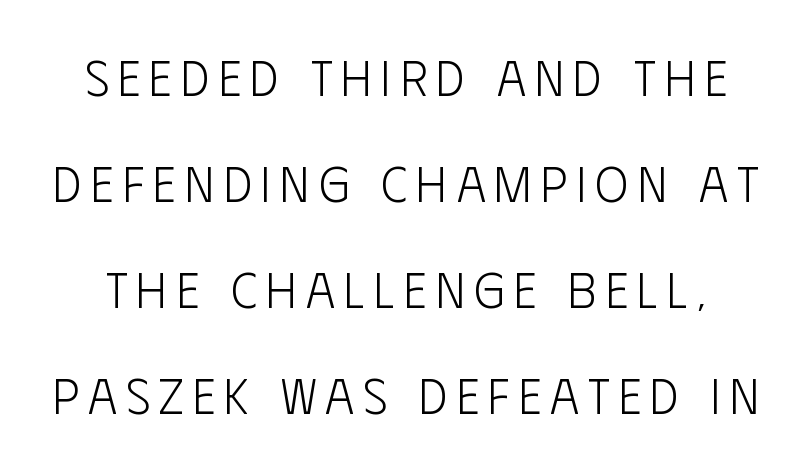
{"serif": "no", "italic": "no", "bold": "no", "weight": "light", "width": "condensed", "stroke_contrast": "low", "x_height": "large", "monospaced": "no", "underline": "no", "line_spacing": "loose", "line_spacing_ratio": 2.12, "glyph_px": 50}
